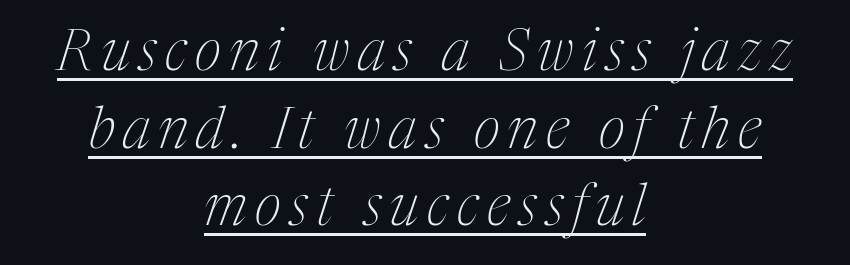
Q: Is the text bold? A: No.
Q: Is the text italic (slanted)? A: Yes, it leans right by about 17 degrees.
Q: Is the typeface a serif or a sans-serif typeface? A: Serif.
Q: Is the text underlined? A: Yes.
Q: How is the paragraph aligned? A: Centered.
Q: Is the spacing between lines tight, normal or loose? A: Normal.
Q: Width (condensed, normal, or wide)? A: Condensed.
Q: Stroke contrast? A: Medium.
Q: x-height? A: Medium.
Q: Monospaced? A: No.
